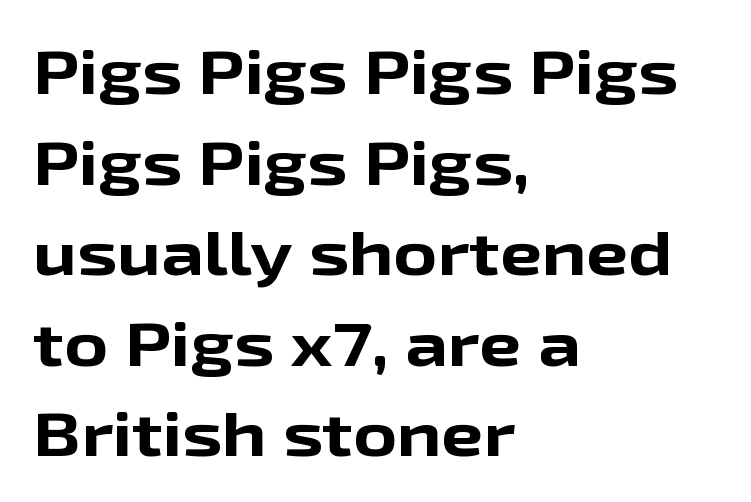
The image shows 60 px bold, wide sans-serif type, upright; set left-aligned, normal line spacing (1.51x), normal letter spacing, not underlined; low stroke contrast and a medium x-height.
